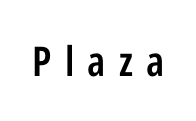
Caption: expanded tracking, letters set apart. Underlining? Definitely not there. Vertical strokes here are truly vertical. These lines are rendered in a variable-pitch font. Classification — sans serif.
